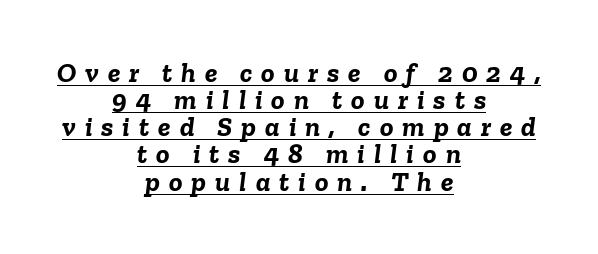
Q: Is the text bold? A: Yes.
Q: Is the text italic (slanted)? A: Yes, it leans right by about 6 degrees.
Q: Is the text underlined? A: Yes.
Q: How is the paragraph aligned? A: Centered.
Q: Is the spacing between letters normal or unusually wide? A: Unusually wide.
Q: Is the spacing between lines tight, normal or loose? A: Tight.
Q: Width (condensed, normal, or wide)? A: Normal.
Q: Stroke contrast? A: Low.
Q: x-height? A: Medium.
Q: Monospaced? A: No.
